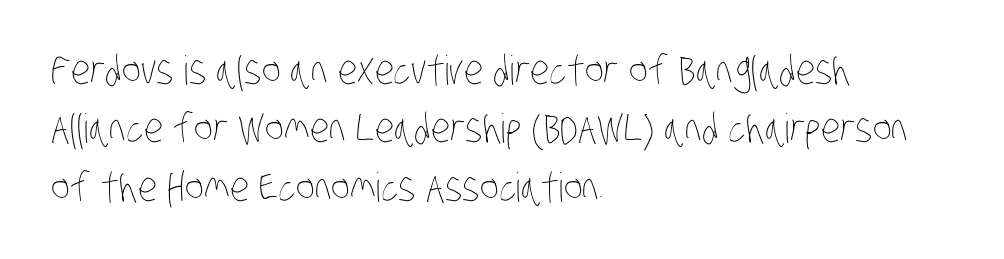
This sample uses plain, unmodified letter spacing. Spacing verdict: proportional, widths tailored to each character. Underline: absent. The strokes carry an ordinary text weight at most. How would I describe the line gaps? Plain and ordinary. Layout note: lines flush left.
